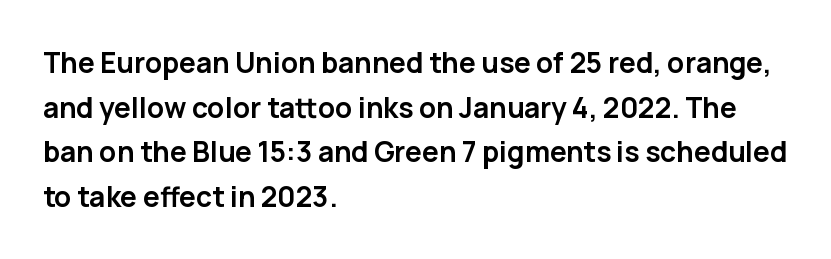
{"serif": "no", "italic": "no", "bold": "yes", "weight": "semibold", "width": "normal", "stroke_contrast": "low", "x_height": "medium", "monospaced": "no", "underline": "no", "align": "left", "line_spacing": "normal", "line_spacing_ratio": 1.59, "letter_spacing": "normal", "letter_spacing_em": 0.0, "glyph_px": 28}
